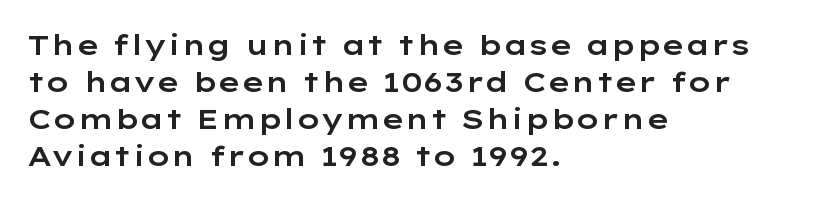
Q: Is the text italic (slanted)? A: No, it is upright.
Q: Is the typeface a serif or a sans-serif typeface? A: Sans-serif.
Q: Is the text underlined? A: No.
Q: How is the paragraph aligned? A: Left-aligned.
Q: Is the spacing between letters normal or unusually wide? A: Normal.
Q: Is the spacing between lines tight, normal or loose? A: Normal.
Q: Width (condensed, normal, or wide)? A: Wide.
Q: Stroke contrast? A: Low.
Q: x-height? A: Medium.
Q: Monospaced? A: No.
